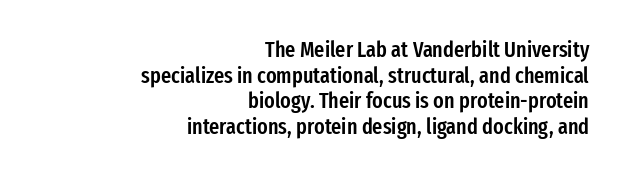
{"italic": "no", "bold": "semi", "underline": "no", "align": "right", "line_spacing_ratio": 1.16, "letter_spacing": "normal", "letter_spacing_em": 0.0, "glyph_px": 22}
